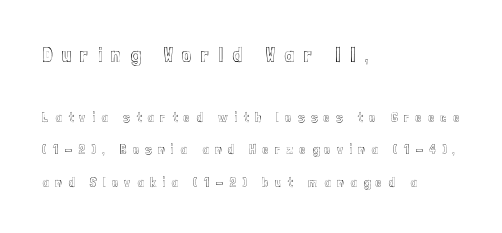
Q: Is the text italic (slanted)? A: No, it is upright.
Q: Is the text underlined? A: No.
Q: How is the paragraph aligned? A: Left-aligned.
Q: Is the spacing between letters normal or unusually wide? A: Unusually wide.
Q: Is the spacing between lines tight, normal or loose? A: Loose.
Q: Which block of text is set in a larger size, the first (top) or the second (bottom)? A: The first (top) one.
